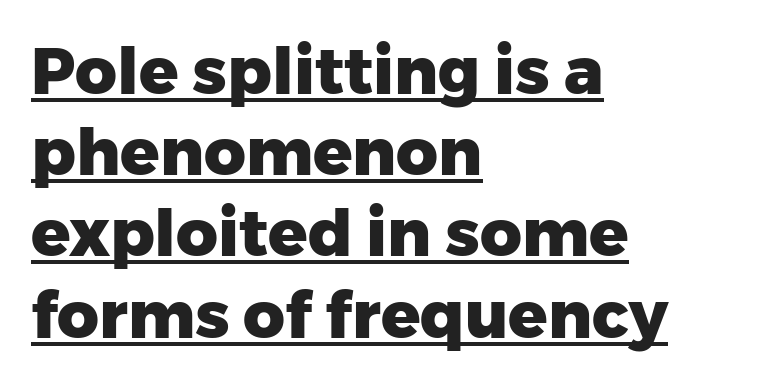
{"serif": "no", "italic": "no", "bold": "yes", "weight": "heavy", "width": "normal", "stroke_contrast": "low", "x_height": "medium", "monospaced": "no", "underline": "yes", "align": "left", "line_spacing": "normal", "line_spacing_ratio": 1.25, "letter_spacing": "normal", "letter_spacing_em": 0.0, "glyph_px": 65}
